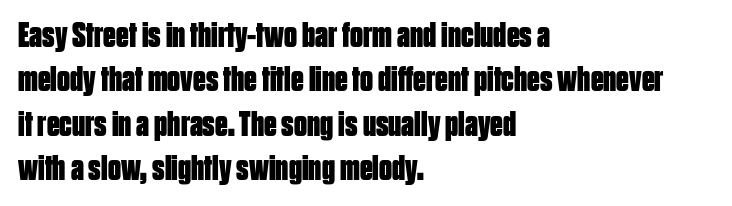
This is roman type, the default non-slanted kind. The glyphs in this specimen are sans serif. Words float on clear page, feet unadorned. The letters advance in unequal steps, a hallmark of proportional type.
